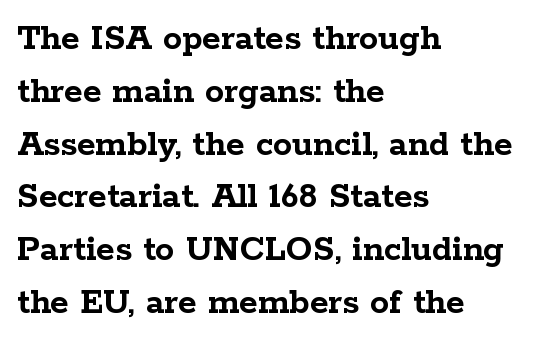
The image shows 38 px semibold, wide serif type, upright; set left-aligned, normal line spacing (1.39x), normal letter spacing, not underlined; low stroke contrast and a medium x-height.
